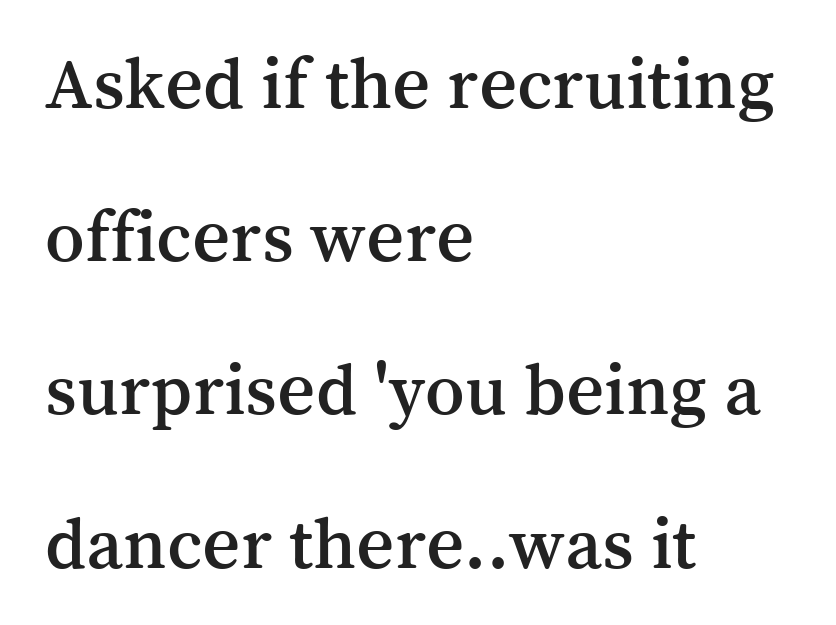
Q: Is the text italic (slanted)? A: No, it is upright.
Q: Is the typeface a serif or a sans-serif typeface? A: Serif.
Q: Is the text underlined? A: No.
Q: How is the paragraph aligned? A: Left-aligned.
Q: Is the spacing between letters normal or unusually wide? A: Normal.
Q: Is the spacing between lines tight, normal or loose? A: Loose.
Q: Width (condensed, normal, or wide)? A: Normal.
Q: Stroke contrast? A: Medium.
Q: x-height? A: Medium.
Q: Monospaced? A: No.
